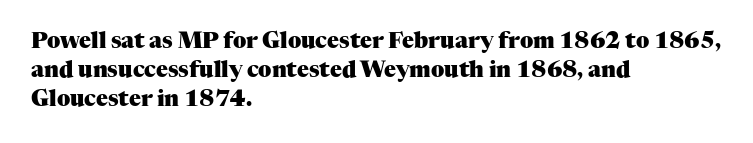
The image shows 22 px bold type, upright; set left-aligned, normal line spacing (1.31x), normal letter spacing, not underlined.
